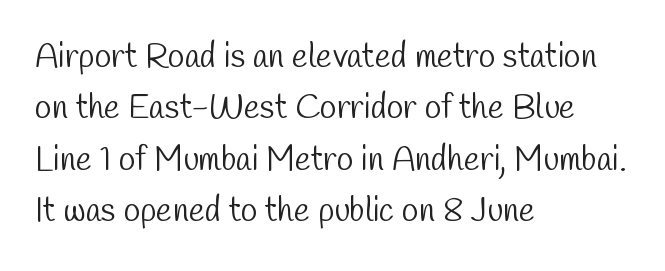
What kind of face is this? One without serifs — a sans. The letters advance in unequal steps, a hallmark of proportional type. Students, note that the glyphs here touch the page at normal intervals. Vertically, the passage feels balanced, rows spaced as you'd expect. The baseline area is clear.
